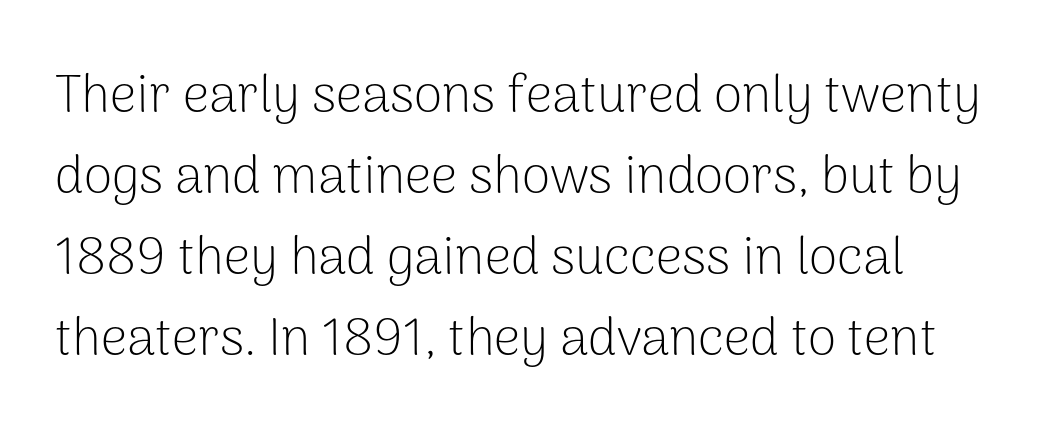
The image shows 52 px light sans-serif type, upright; set normal line spacing (1.56x), normal letter spacing, not underlined; low stroke contrast and a medium x-height.
